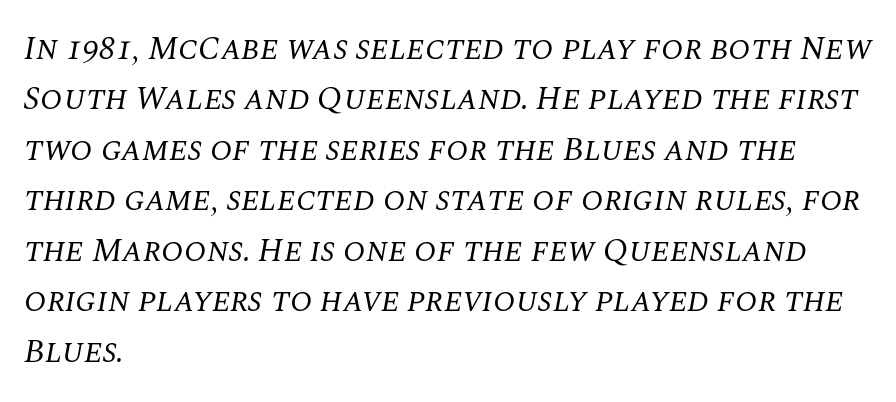
Is this a heavy cut? Hardly; it is regular or lighter. Check the space under the baseline: it is left empty. Left-aligned paragraph, ragged on the right. The letters advance in unequal steps, a hallmark of proportional type.
